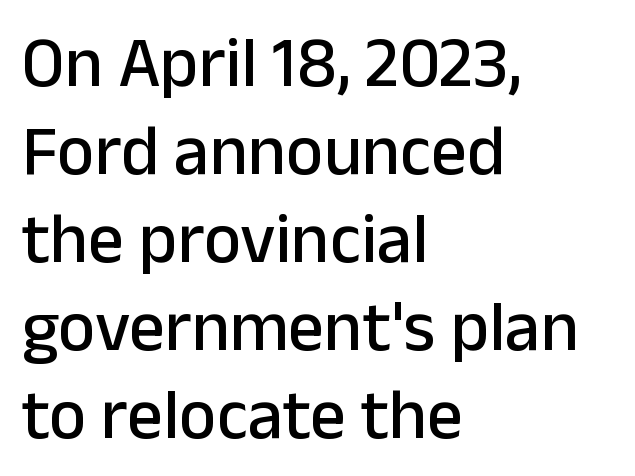
{"serif": "no", "italic": "no", "width": "normal", "stroke_contrast": "low", "x_height": "medium", "monospaced": "no", "underline": "no", "align": "left", "line_spacing_ratio": 1.24, "letter_spacing": "normal", "letter_spacing_em": 0.0, "glyph_px": 71}
